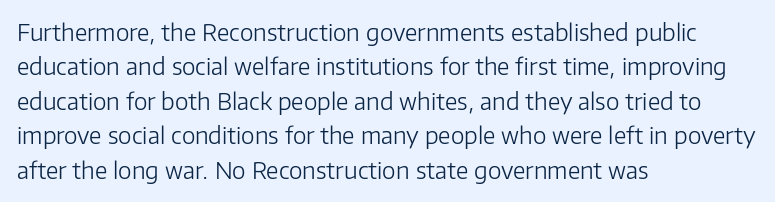
{"italic": "no", "bold": "no", "underline": "no", "align": "left", "line_spacing": "normal", "line_spacing_ratio": 1.5, "letter_spacing": "normal", "letter_spacing_em": 0.0, "glyph_px": 23}
